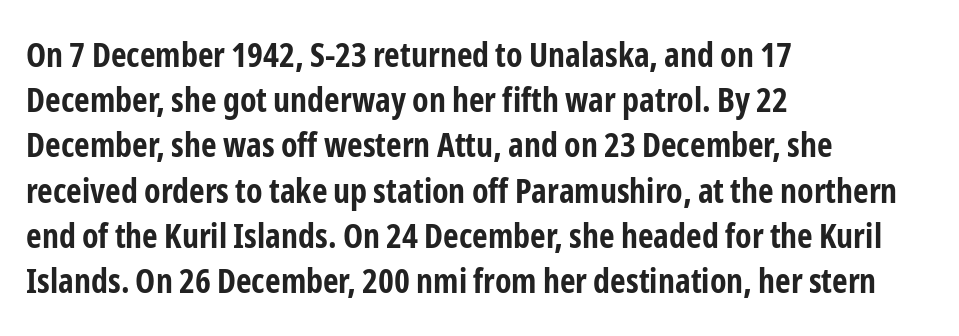
Q: Is the text bold? A: Yes.
Q: Is the text italic (slanted)? A: No, it is upright.
Q: Is the typeface a serif or a sans-serif typeface? A: Sans-serif.
Q: Is the text underlined? A: No.
Q: How is the paragraph aligned? A: Left-aligned.
Q: Is the spacing between letters normal or unusually wide? A: Normal.
Q: Is the spacing between lines tight, normal or loose? A: Normal.
Q: Width (condensed, normal, or wide)? A: Condensed.
Q: Stroke contrast? A: Low.
Q: x-height? A: Medium.
Q: Monospaced? A: No.
